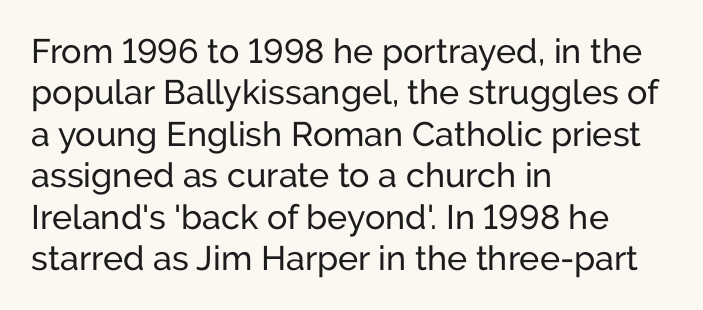
Heaviness? Minimal to ordinary, like unemphasized prose. Grotesque or geometric, the face here clearly has no serifs. Is there any slant? The stems are plumb. The glyphs are unaccompanied by any horizontal stroke below them. A typesetter would call this zero additional tracking.
